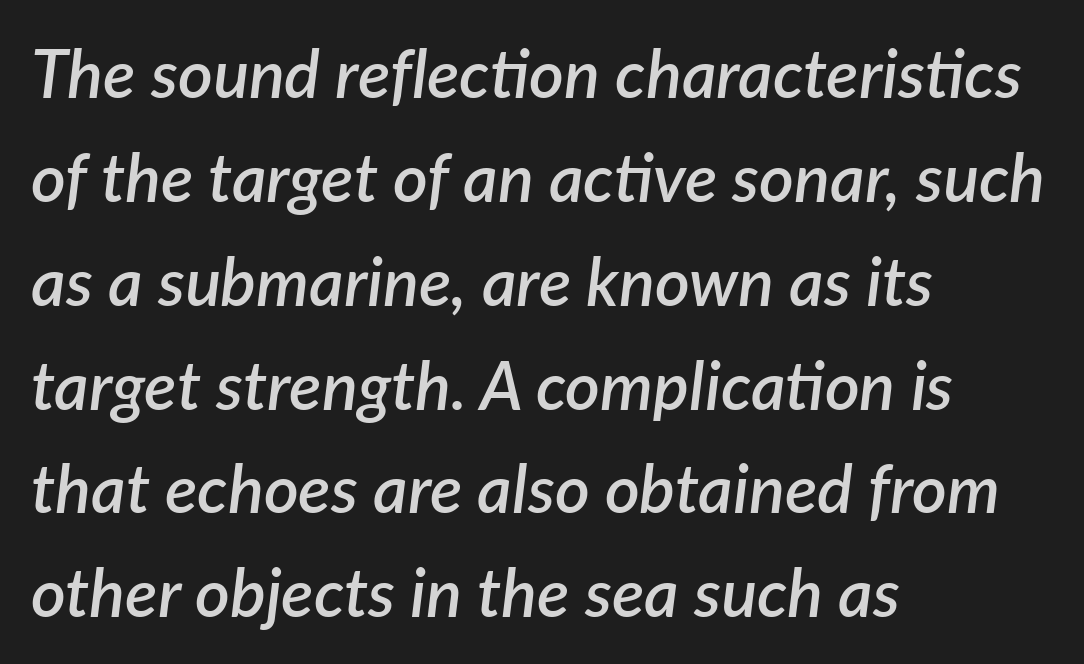
{"italic": "yes", "lean": "right", "slant_degrees": 7, "bold": "semi", "weight": "semibold", "width": "normal", "stroke_contrast": "low", "x_height": "medium", "monospaced": "no", "underline": "no", "align": "left", "line_spacing": "normal", "line_spacing_ratio": 1.55, "letter_spacing": "normal", "letter_spacing_em": 0.0, "glyph_px": 67}
